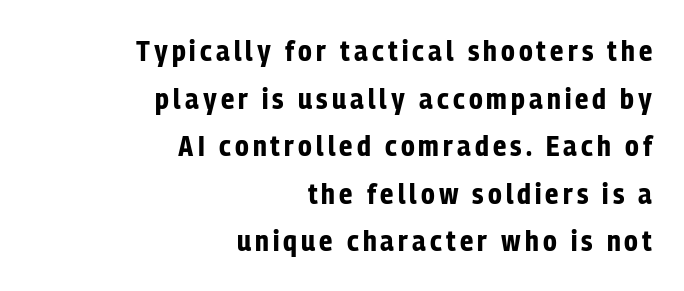
Q: Is the text bold? A: Yes.
Q: Is the text italic (slanted)? A: No, it is upright.
Q: Is the typeface a serif or a sans-serif typeface? A: Sans-serif.
Q: Is the text underlined? A: No.
Q: How is the paragraph aligned? A: Right-aligned.
Q: Is the spacing between lines tight, normal or loose? A: Normal.
Q: Width (condensed, normal, or wide)? A: Condensed.
Q: Stroke contrast? A: Low.
Q: x-height? A: Medium.
Q: Monospaced? A: No.
